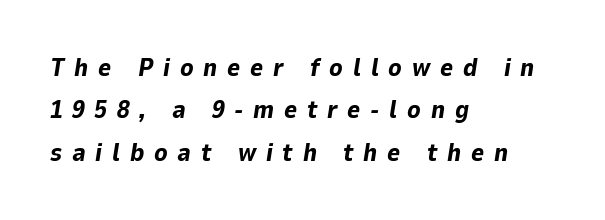
The image shows 25 px bold type, italic (leaning right); set left-aligned, normal line spacing (1.7x), unusually wide letter spacing (+0.39 em), not underlined.
